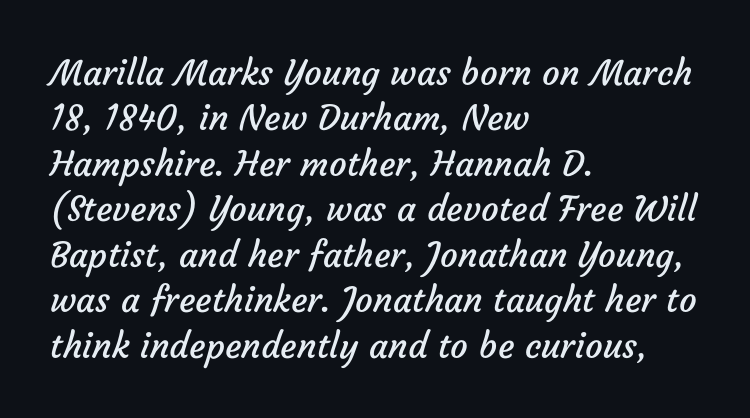
The image shows 35 px regular-weight sans-serif type; set left-aligned, normal line spacing (1.3x), normal letter spacing, not underlined; low stroke contrast and a medium x-height.
